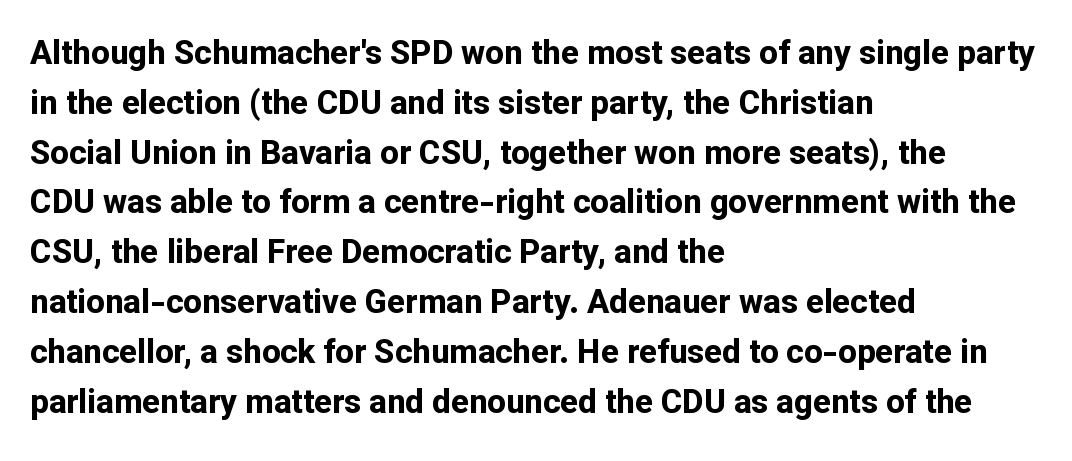
{"serif": "no", "italic": "no", "bold": "yes", "weight": "bold", "width": "normal", "stroke_contrast": "low", "x_height": "medium", "monospaced": "no", "underline": "no", "align": "left", "line_spacing": "normal", "line_spacing_ratio": 1.51, "letter_spacing": "normal", "letter_spacing_em": 0.0, "glyph_px": 33}
